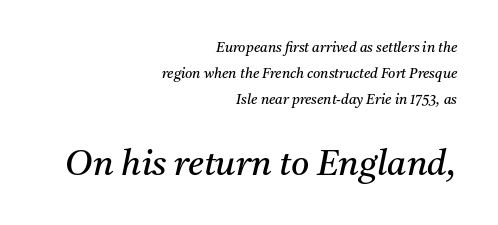
The image shows 35 px regular-weight serif type, italic (leaning right); set right-aligned, line spacing 1.87x, normal letter spacing, not underlined; the second (bottom) block is 2.5x larger; medium stroke contrast and a medium x-height.
